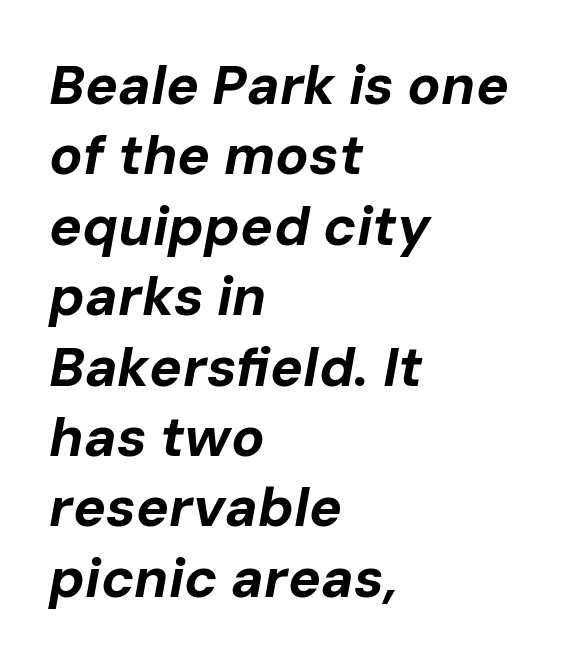
Q: Is the text bold? A: Yes.
Q: Is the text italic (slanted)? A: Yes, it leans right by about 10 degrees.
Q: Is the text underlined? A: No.
Q: How is the paragraph aligned? A: Left-aligned.
Q: Is the spacing between letters normal or unusually wide? A: Normal.
Q: Is the spacing between lines tight, normal or loose? A: Normal.
Q: Width (condensed, normal, or wide)? A: Normal.
Q: Stroke contrast? A: Low.
Q: x-height? A: Medium.
Q: Monospaced? A: No.
